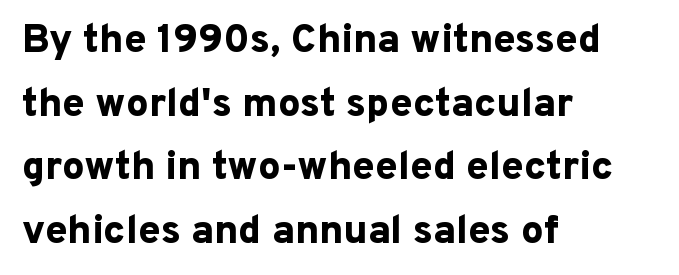
Q: Is the text bold? A: Yes.
Q: Is the text italic (slanted)? A: No, it is upright.
Q: Is the typeface a serif or a sans-serif typeface? A: Sans-serif.
Q: Is the text underlined? A: No.
Q: How is the paragraph aligned? A: Left-aligned.
Q: Is the spacing between letters normal or unusually wide? A: Normal.
Q: Is the spacing between lines tight, normal or loose? A: Normal.
Q: Width (condensed, normal, or wide)? A: Normal.
Q: Stroke contrast? A: Low.
Q: x-height? A: Medium.
Q: Monospaced? A: No.
